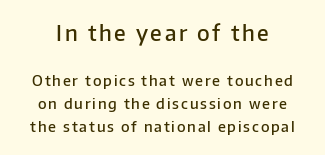
Weight: semibold (demi). The passage shown is not underscored anywhere. The more generous point size was reserved for the upper chunk. These lines sit exactly where default settings would place them. When letters stand straight like this, we call the style roman or upright.
